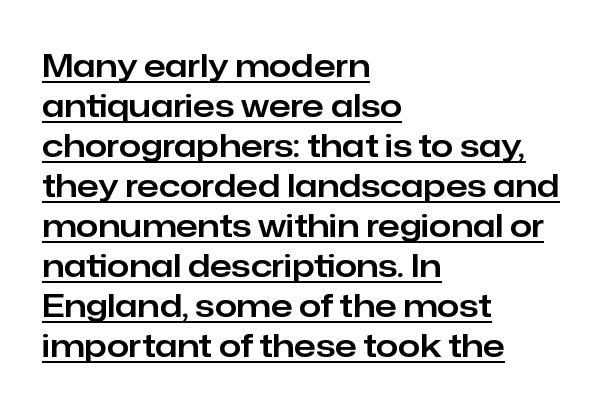
Unlike italic type, these characters show no tilt at all. If you measured baseline to baseline, you'd find a middling distance. The sample's only ornament is a line tracing under the words. The designer went with a sans here, leaving each stem footless.
